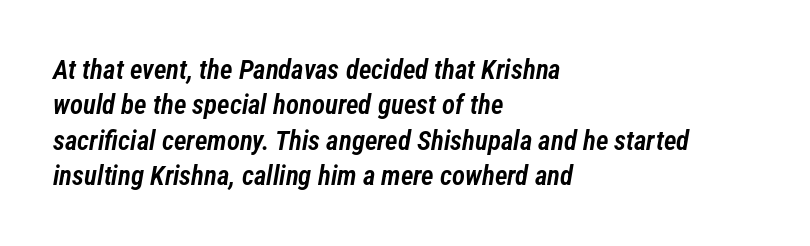
The image shows 27 px text type, italic (leaning right); set left-aligned, normal line spacing (1.31x), normal letter spacing, not underlined.
